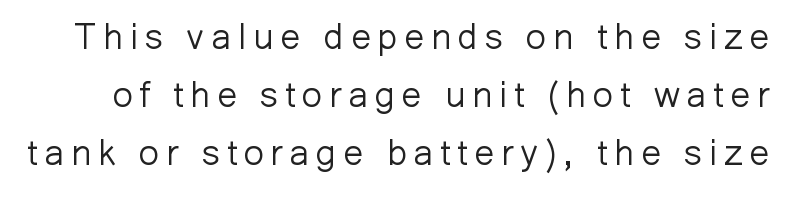
Is this a fixed-width face? No — the glyphs have proportional, varying widths. The face looks like a standard text weight, possibly lighter. Upright lettering throughout. A typesetter would call this leading conventional body-copy spacing. Descenders hang freely into open space. Font category for this specimen: sans-serif.
